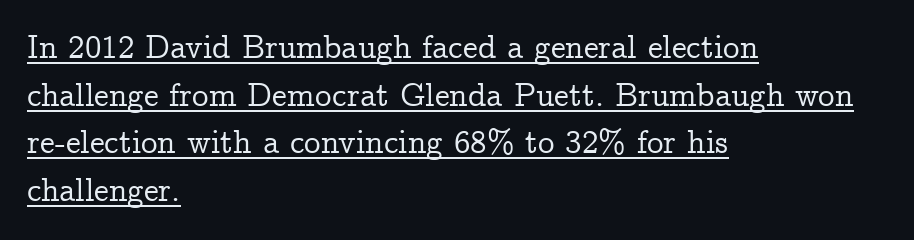
Q: Is the text italic (slanted)? A: No, it is upright.
Q: Is the typeface a serif or a sans-serif typeface? A: Serif.
Q: Is the text underlined? A: Yes.
Q: How is the paragraph aligned? A: Left-aligned.
Q: Is the spacing between letters normal or unusually wide? A: Normal.
Q: Is the spacing between lines tight, normal or loose? A: Normal.
Q: Width (condensed, normal, or wide)? A: Normal.
Q: Stroke contrast? A: Low.
Q: x-height? A: Medium.
Q: Monospaced? A: No.
